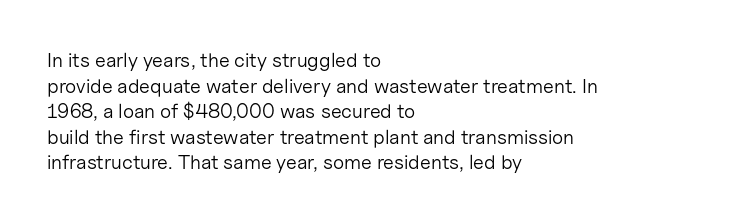
The weight would be labelled regular, book, light, or lighter still. Tall strokes in this sample are plumb rather than angled. These lines stack with their left ends in a neat column. Unmarked baselines from the first word to the last. Regular leading. A typesetter would call this zero additional tracking.
